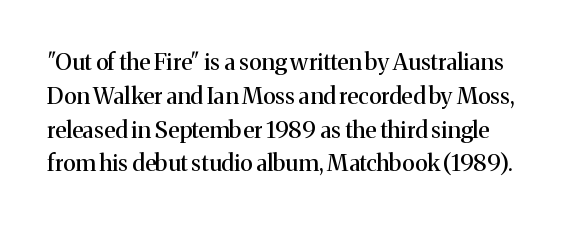
{"italic": "no", "underline": "no", "line_spacing": "normal", "line_spacing_ratio": 1.47, "letter_spacing": "normal", "letter_spacing_em": 0.0, "glyph_px": 23}
